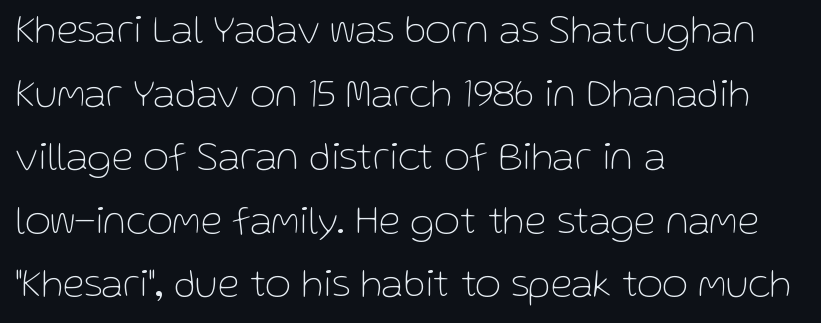
{"serif": "no", "italic": "no", "bold": "no", "weight": "thin", "width": "normal", "stroke_contrast": "low", "x_height": "medium", "monospaced": "no", "underline": "no", "align": "left", "line_spacing": "normal", "line_spacing_ratio": 1.59, "letter_spacing": "normal", "letter_spacing_em": 0.0, "glyph_px": 40}
